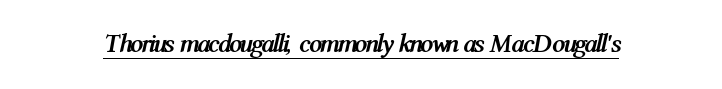
Q: Is the text bold? A: Yes.
Q: Is the text italic (slanted)? A: Yes, it leans right by about 12 degrees.
Q: Is the text underlined? A: Yes.
Q: Is the spacing between letters normal or unusually wide? A: Normal.
